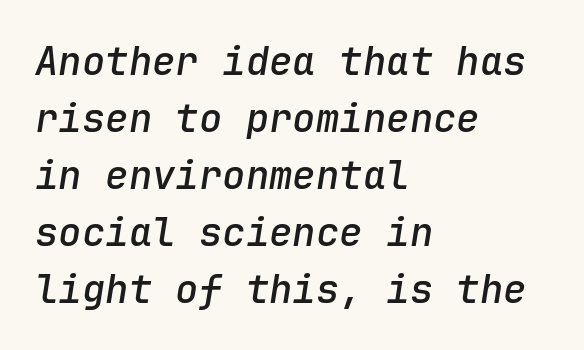
The image shows 39 px semibold type, italic (leaning right), monospaced; set left-aligned, normal line spacing (1.46x), normal letter spacing, not underlined; low stroke contrast and a medium x-height.
